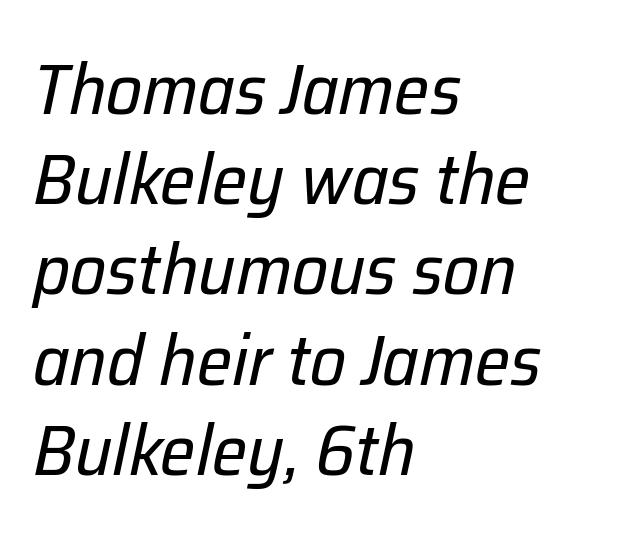
Notice how descenders clear the ascenders below comfortably — that's standard leading. Notice how the passage keeps a crisp vertical edge on the left only. You could not count columns in this text — the font is proportionally spaced. In terms of letterspacing, this is plain default setting. Quick note: italic. The face looks like a standard text weight, possibly lighter.
